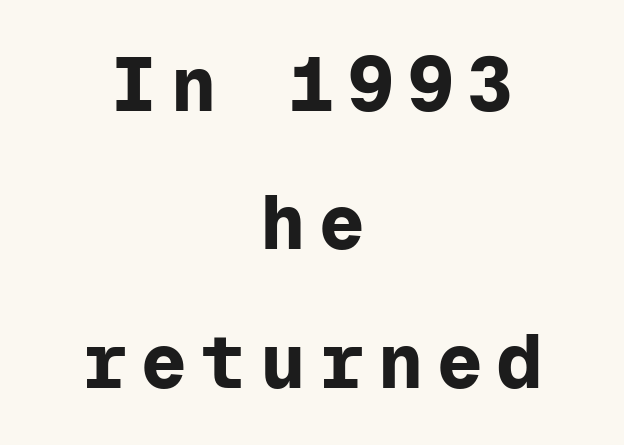
Q: Is the text bold? A: Yes.
Q: Is the text italic (slanted)? A: No, it is upright.
Q: Is the typeface a serif or a sans-serif typeface? A: Sans-serif.
Q: Is the text underlined? A: No.
Q: How is the paragraph aligned? A: Centered.
Q: Width (condensed, normal, or wide)? A: Normal.
Q: Stroke contrast? A: Low.
Q: x-height? A: Medium.
Q: Monospaced? A: Yes.
